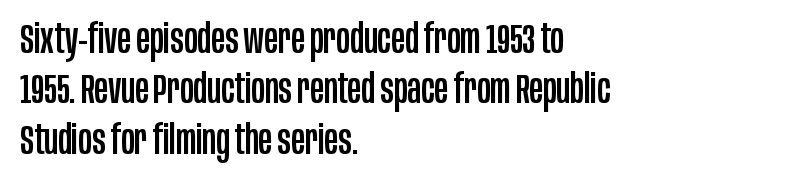
The image shows 41 px condensed sans-serif type, upright; set left-aligned, line spacing 1.23x, normal letter spacing, not underlined; low stroke contrast and a large x-height.
